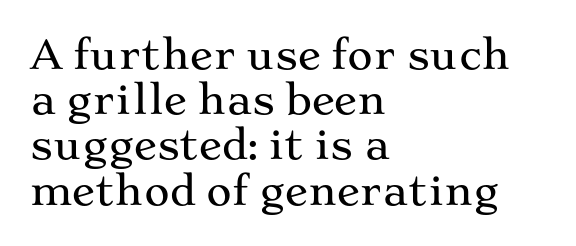
Q: Is the text italic (slanted)? A: No, it is upright.
Q: Is the typeface a serif or a sans-serif typeface? A: Serif.
Q: Is the text underlined? A: No.
Q: How is the paragraph aligned? A: Left-aligned.
Q: Is the spacing between letters normal or unusually wide? A: Normal.
Q: Width (condensed, normal, or wide)? A: Wide.
Q: Stroke contrast? A: Medium.
Q: x-height? A: Medium.
Q: Monospaced? A: No.
